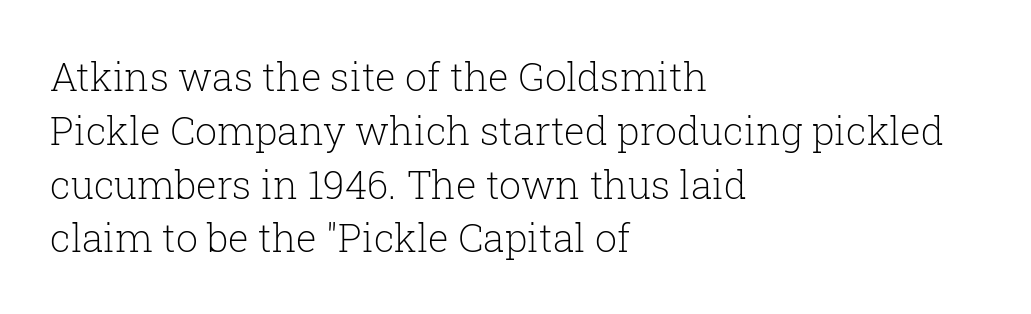
{"serif": "yes", "italic": "no", "bold": "no", "weight": "light", "width": "normal", "stroke_contrast": "low", "x_height": "medium", "monospaced": "no", "underline": "no", "align": "left", "line_spacing": "normal", "line_spacing_ratio": 1.38, "letter_spacing": "normal", "letter_spacing_em": 0.0, "glyph_px": 39}
